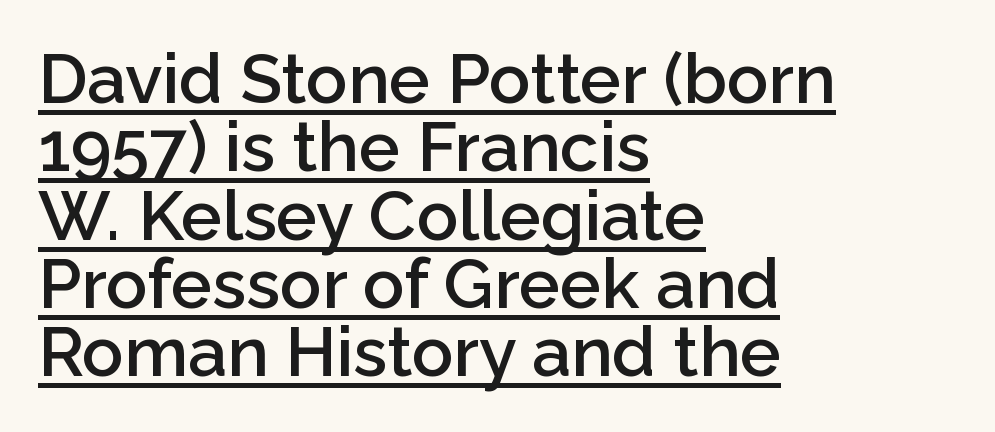
{"serif": "no", "italic": "no", "bold": "semi", "weight": "semibold", "width": "normal", "stroke_contrast": "low", "x_height": "medium", "monospaced": "no", "underline": "yes", "align": "left", "line_spacing": "tight", "line_spacing_ratio": 0.99, "letter_spacing": "normal", "letter_spacing_em": 0.0, "glyph_px": 69}
